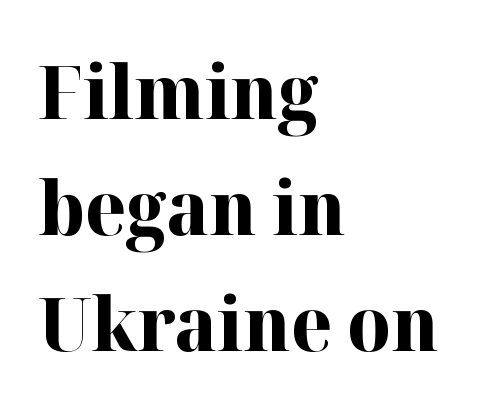
The image shows 75 px bold serif type, upright; set left-aligned, normal line spacing (1.55x), normal letter spacing, not underlined; high stroke contrast and a medium x-height.
